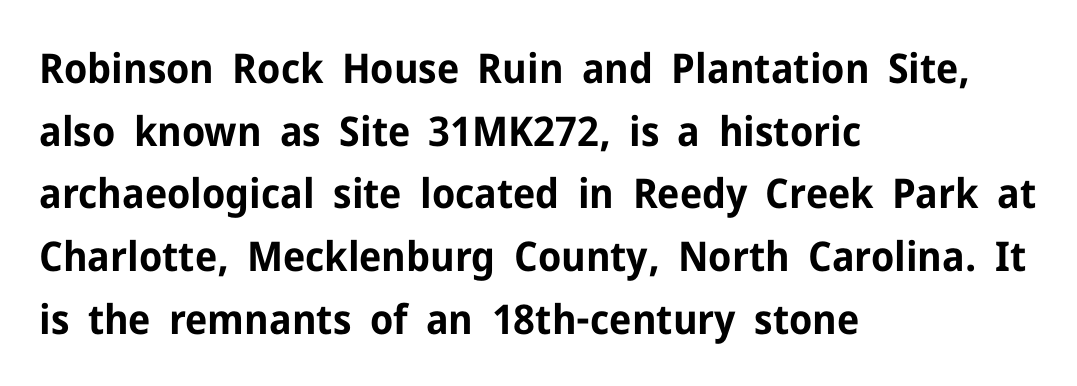
Character widths vary here, with narrow letters taking less room than wide ones. Ordinary non-slanted type is in use. Words float on clear page, feet unadorned. Visually the block forms a straight wall on the left and a jagged coastline on the right.
